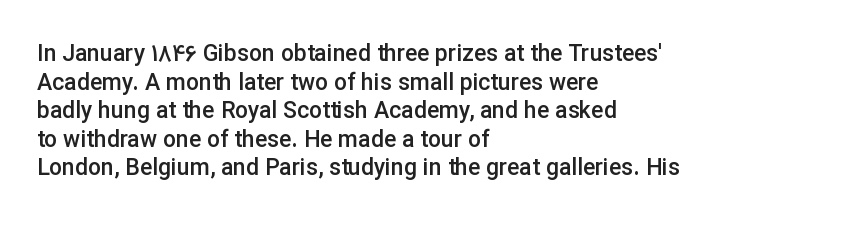
Q: Is the text bold? A: Semi-bold.
Q: Is the text italic (slanted)? A: No, it is upright.
Q: Is the text underlined? A: No.
Q: How is the paragraph aligned? A: Left-aligned.
Q: Is the spacing between letters normal or unusually wide? A: Normal.
